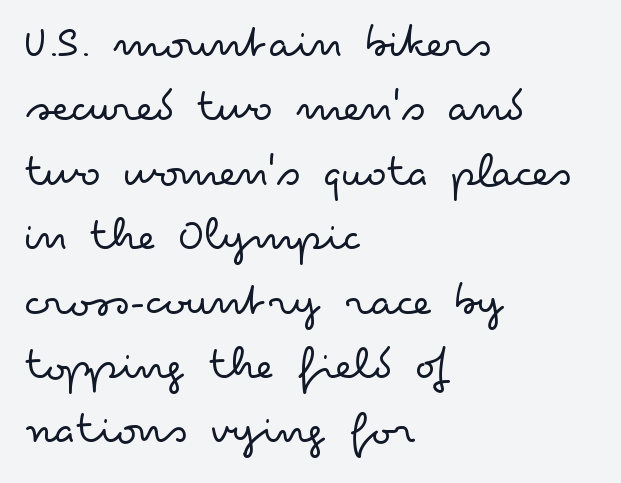
{"serif": "no", "italic": "no", "bold": "no", "weight": "light", "width": "wide", "stroke_contrast": "low", "x_height": "small", "monospaced": "no", "underline": "no", "align": "left", "line_spacing": "normal", "line_spacing_ratio": 1.37, "letter_spacing": "normal", "letter_spacing_em": 0.0, "glyph_px": 47}
